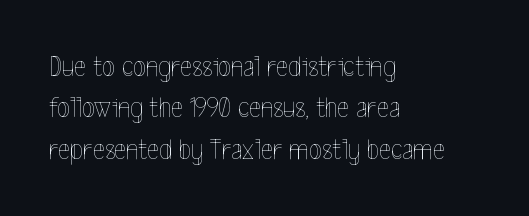
Q: Is the text bold? A: No.
Q: Is the text italic (slanted)? A: No, it is upright.
Q: Is the text underlined? A: No.
Q: How is the paragraph aligned? A: Left-aligned.
Q: Is the spacing between letters normal or unusually wide? A: Normal.
Q: Is the spacing between lines tight, normal or loose? A: Normal.
Q: Width (condensed, normal, or wide)? A: Condensed.
Q: x-height? A: Medium.
Q: Monospaced? A: No.
